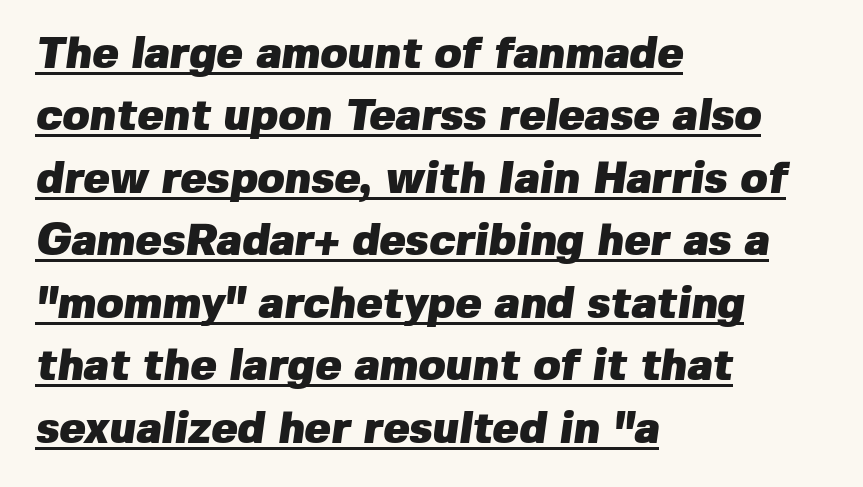
The image shows 44 px heavy sans-serif type; set left-aligned, normal line spacing (1.42x), normal letter spacing, underlined; low stroke contrast and a medium x-height.
